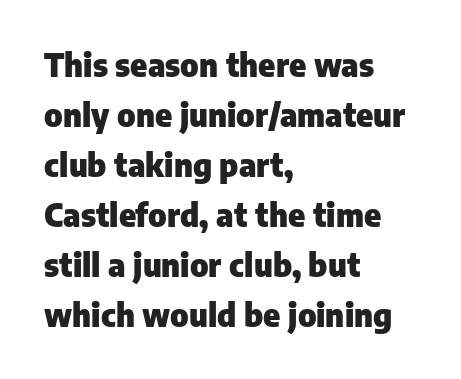
{"serif": "no", "italic": "no", "bold": "yes", "weight": "heavy", "width": "normal", "stroke_contrast": "low", "x_height": "medium", "monospaced": "no", "underline": "no", "align": "left", "line_spacing": "normal", "line_spacing_ratio": 1.56, "letter_spacing": "normal", "letter_spacing_em": 0.0, "glyph_px": 32}
